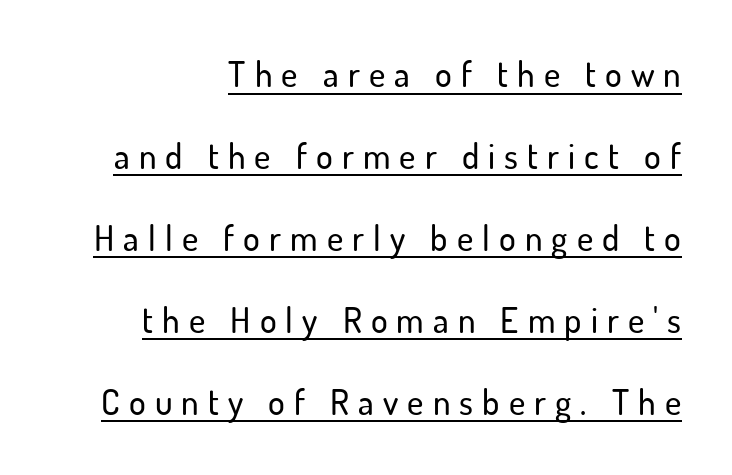
{"serif": "no", "italic": "no", "width": "normal", "stroke_contrast": "low", "x_height": "small", "monospaced": "no", "underline": "yes", "line_spacing": "loose", "line_spacing_ratio": 2.34, "letter_spacing": "wide", "letter_spacing_em": 0.26, "glyph_px": 35}
